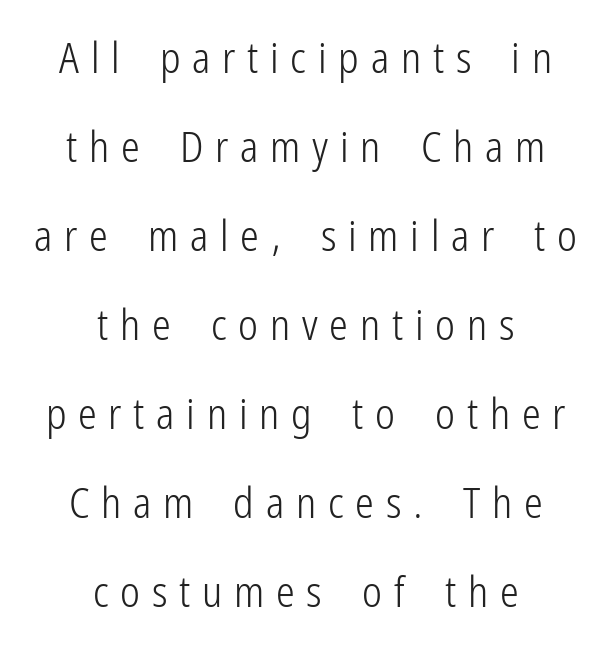
Bold? No — there's no thickening of the strokes. Stroke terminals: plain, sans-serif. Here the designer chose a conventional face with non-uniform glyph widths. Glyph-to-glyph distance is far greater than everyday printed text. The lines are spread far apart with generous leading. The lettering stays uniformly vertical, giving the passage a roman look.
